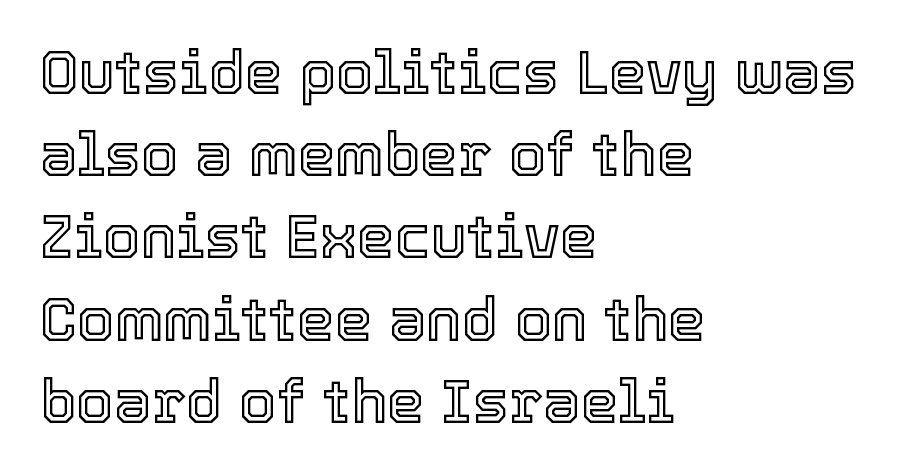
{"italic": "no", "width": "normal", "x_height": "medium", "monospaced": "no", "underline": "no", "align": "left", "line_spacing": "normal", "line_spacing_ratio": 1.37, "letter_spacing": "normal", "letter_spacing_em": 0.0, "glyph_px": 60}
